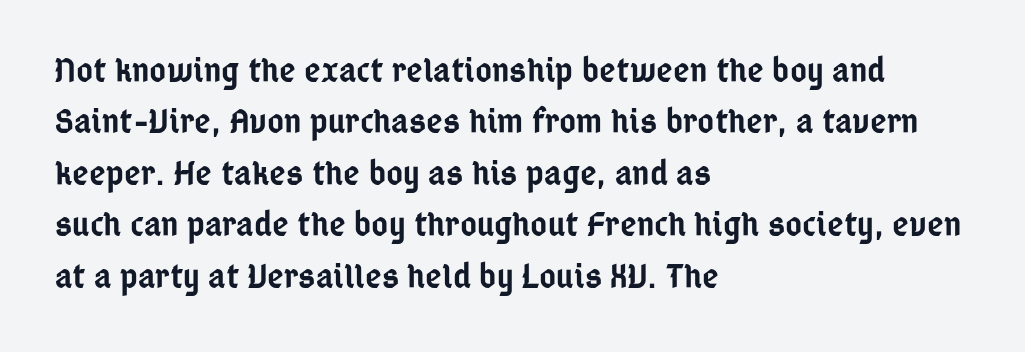
The image shows 36 px semibold, condensed sans-serif type, upright; set left-aligned, normal line spacing (1.43x), normal letter spacing, not underlined; low stroke contrast and a medium x-height.
